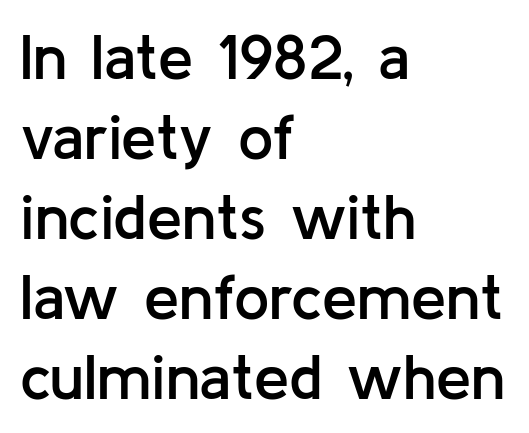
{"serif": "no", "italic": "no", "bold": "semi", "weight": "semibold", "width": "normal", "stroke_contrast": "low", "x_height": "medium", "monospaced": "no", "underline": "no", "align": "left", "line_spacing": "normal", "line_spacing_ratio": 1.27, "letter_spacing": "normal", "letter_spacing_em": 0.0, "glyph_px": 63}
